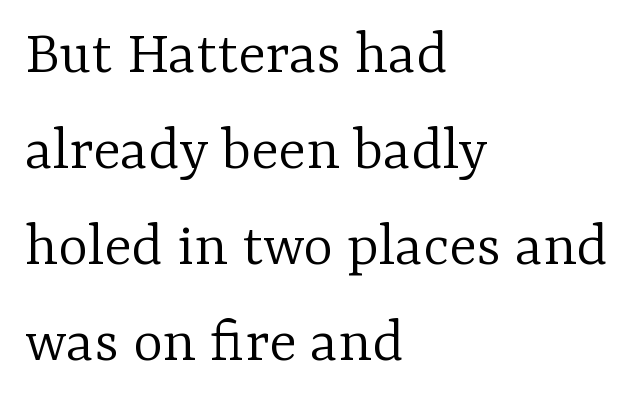
Q: Is the text bold? A: No.
Q: Is the text italic (slanted)? A: No, it is upright.
Q: Is the typeface a serif or a sans-serif typeface? A: Serif.
Q: Is the text underlined? A: No.
Q: How is the paragraph aligned? A: Left-aligned.
Q: Is the spacing between letters normal or unusually wide? A: Normal.
Q: Is the spacing between lines tight, normal or loose? A: Normal.
Q: Width (condensed, normal, or wide)? A: Normal.
Q: Stroke contrast? A: Low.
Q: x-height? A: Medium.
Q: Monospaced? A: No.
